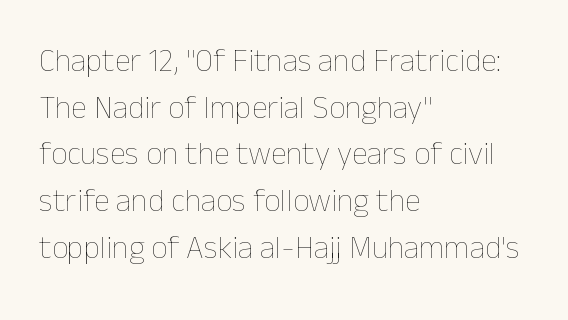
Q: Is the text bold? A: No.
Q: Is the text italic (slanted)? A: No, it is upright.
Q: Is the text underlined? A: No.
Q: How is the paragraph aligned? A: Left-aligned.
Q: Is the spacing between letters normal or unusually wide? A: Normal.
Q: Is the spacing between lines tight, normal or loose? A: Normal.
Q: Width (condensed, normal, or wide)? A: Normal.
Q: Stroke contrast? A: Low.
Q: x-height? A: Medium.
Q: Monospaced? A: No.
